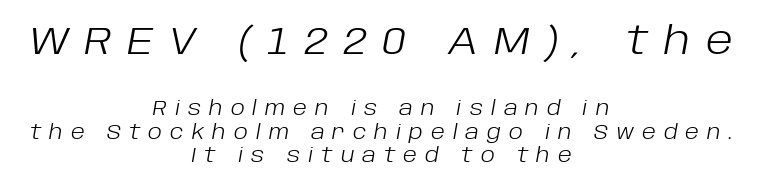
Q: Is the text bold? A: No.
Q: Is the text italic (slanted)? A: Yes, it leans right by about 10 degrees.
Q: Is the text underlined? A: No.
Q: How is the paragraph aligned? A: Centered.
Q: Is the spacing between letters normal or unusually wide? A: Unusually wide.
Q: Which block of text is set in a larger size, the first (top) or the second (bottom)? A: The first (top) one.
Q: Width (condensed, normal, or wide)? A: Normal.
Q: Stroke contrast? A: Low.
Q: x-height? A: Large.
Q: Monospaced? A: No.
